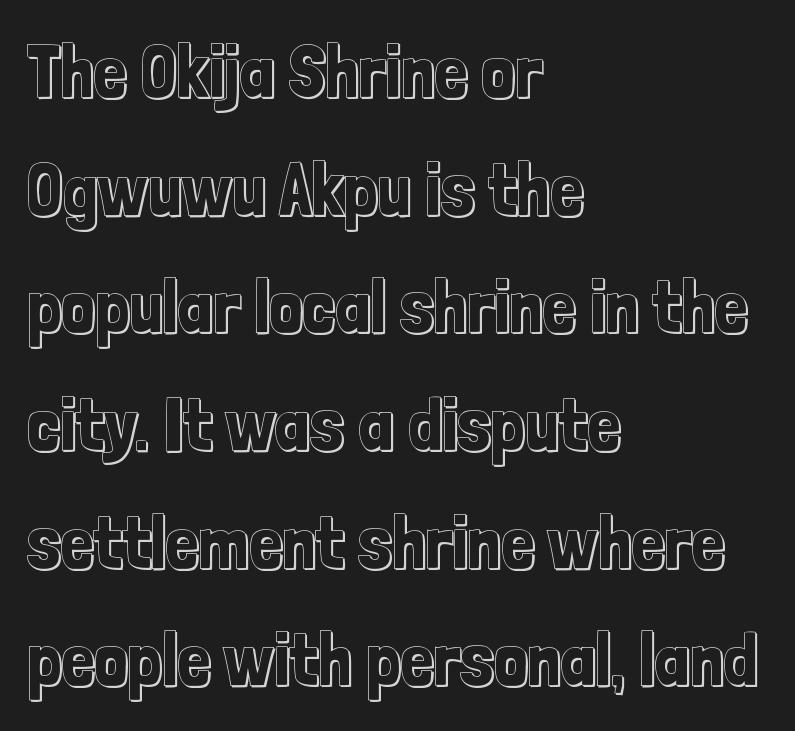
Default kerning and tracking; the words read as compact shapes. Words float on clear page, feet unadorned. The designer left line spacing at the default. Posture: straight, roman, zero tilt. Visually the block forms a straight wall on the left and a jagged coastline on the right. Think of a printed novel: that variable character pitch is what you see here.
